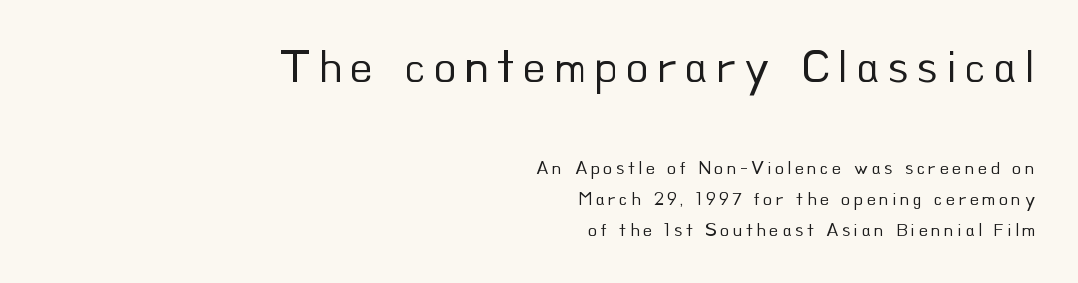
Q: Is the text bold? A: No.
Q: Is the text italic (slanted)? A: No, it is upright.
Q: Is the typeface a serif or a sans-serif typeface? A: Sans-serif.
Q: Is the text underlined? A: No.
Q: How is the paragraph aligned? A: Right-aligned.
Q: Is the spacing between lines tight, normal or loose? A: Normal.
Q: Which block of text is set in a larger size, the first (top) or the second (bottom)? A: The first (top) one.
Q: Width (condensed, normal, or wide)? A: Normal.
Q: Stroke contrast? A: Low.
Q: x-height? A: Small.
Q: Monospaced? A: No.
